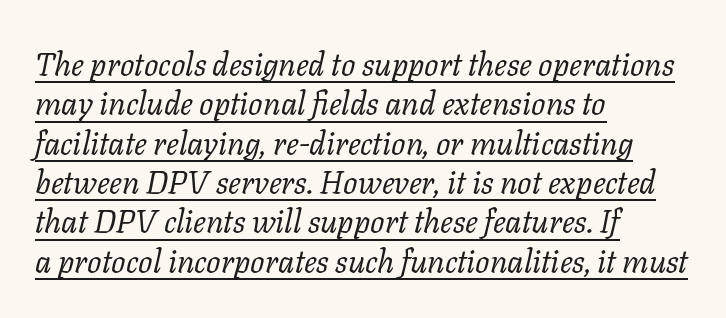
The image shows 32 px regular-weight serif type, italic (leaning right); set left-aligned, line spacing 1.23x, normal letter spacing, underlined; low stroke contrast and a medium x-height.
